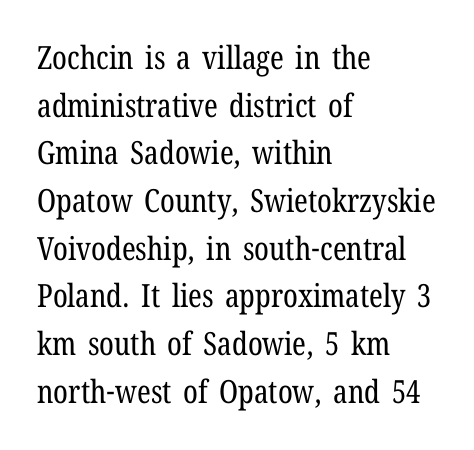
The image shows 32 px regular-weight, condensed serif type, upright; set left-aligned, normal line spacing (1.49x), normal letter spacing, not underlined; low stroke contrast and a medium x-height.
